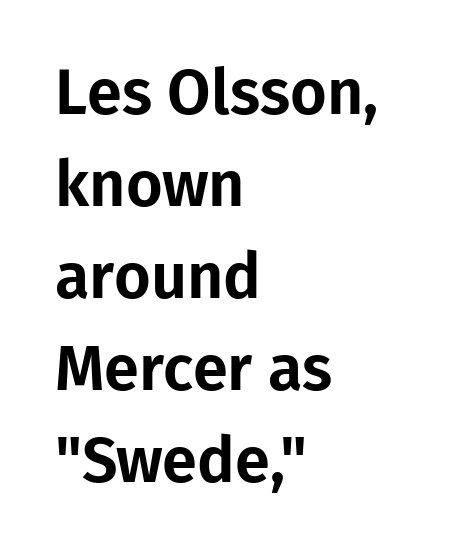
{"serif": "no", "italic": "no", "width": "normal", "stroke_contrast": "low", "x_height": "medium", "monospaced": "no", "underline": "no", "align": "left", "line_spacing": "normal", "line_spacing_ratio": 1.46, "letter_spacing": "normal", "letter_spacing_em": 0.0, "glyph_px": 63}
